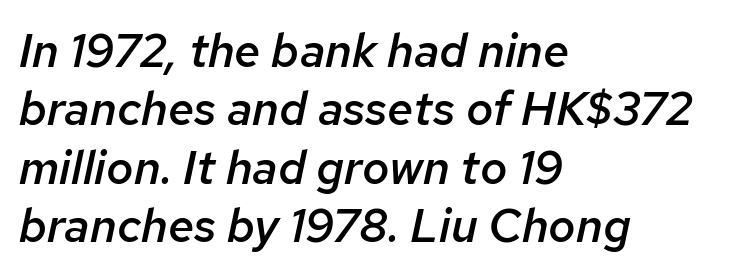
Q: Is the text bold? A: Semi-bold.
Q: Is the text italic (slanted)? A: Yes, it leans right by about 12 degrees.
Q: Is the text underlined? A: No.
Q: How is the paragraph aligned? A: Left-aligned.
Q: Is the spacing between letters normal or unusually wide? A: Normal.
Q: Width (condensed, normal, or wide)? A: Normal.
Q: Stroke contrast? A: Low.
Q: x-height? A: Medium.
Q: Monospaced? A: No.
